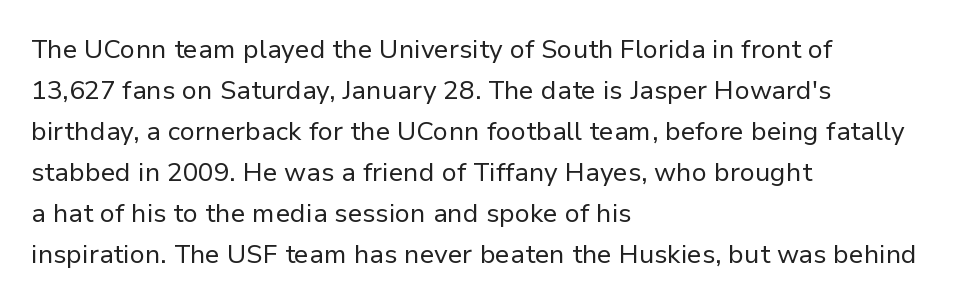
{"italic": "no", "bold": "no", "underline": "no", "align": "left", "line_spacing": "normal", "line_spacing_ratio": 1.58, "letter_spacing": "normal", "letter_spacing_em": 0.0, "glyph_px": 26}
